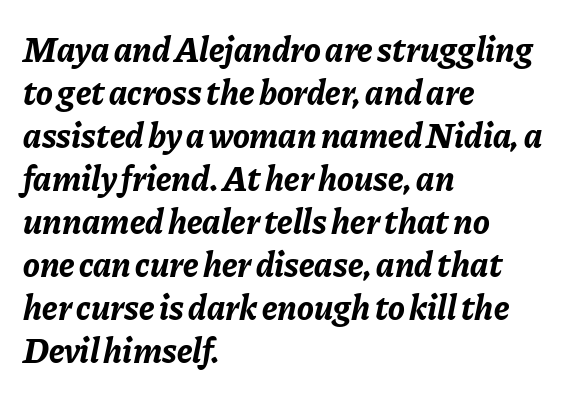
Q: Is the text bold? A: Yes.
Q: Is the text italic (slanted)? A: Yes, it leans right by about 11 degrees.
Q: Is the text underlined? A: No.
Q: How is the paragraph aligned? A: Left-aligned.
Q: Is the spacing between letters normal or unusually wide? A: Normal.
Q: Width (condensed, normal, or wide)? A: Normal.
Q: Stroke contrast? A: Low.
Q: x-height? A: Medium.
Q: Monospaced? A: No.
